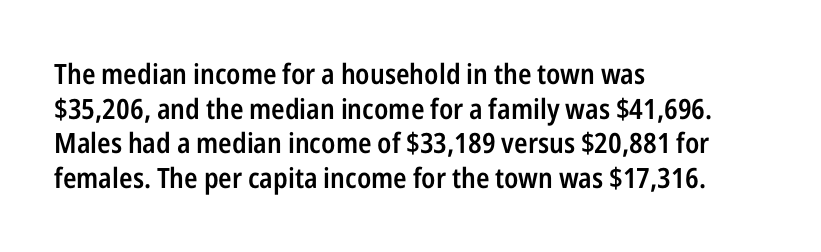
The letters carry no serifs — their stems end cleanly without finishing strokes. The passage shown is semibold, sitting just below true bold. Varying glyph widths throughout — classic text-font behaviour. Check under the words: just untouched page. The compositor pushed each line to the left boundary. This is roman type, the default non-slanted kind.
